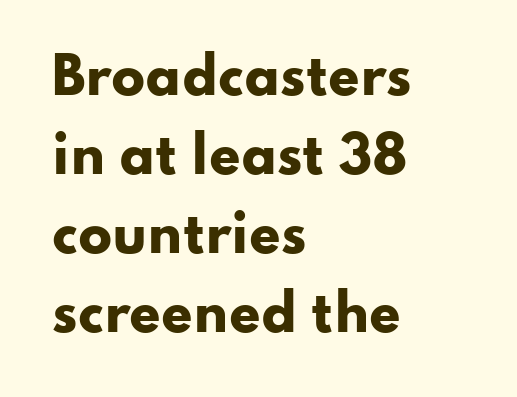
This sample has the flowing, uneven cadence of proportional lettering. The rendering keeps characters at their native spacing. The string is rendered with underlining switched off. Letterform terminals end flat and unadorned throughout the passage. The passage is arranged the way most books set body copy — flush left.
